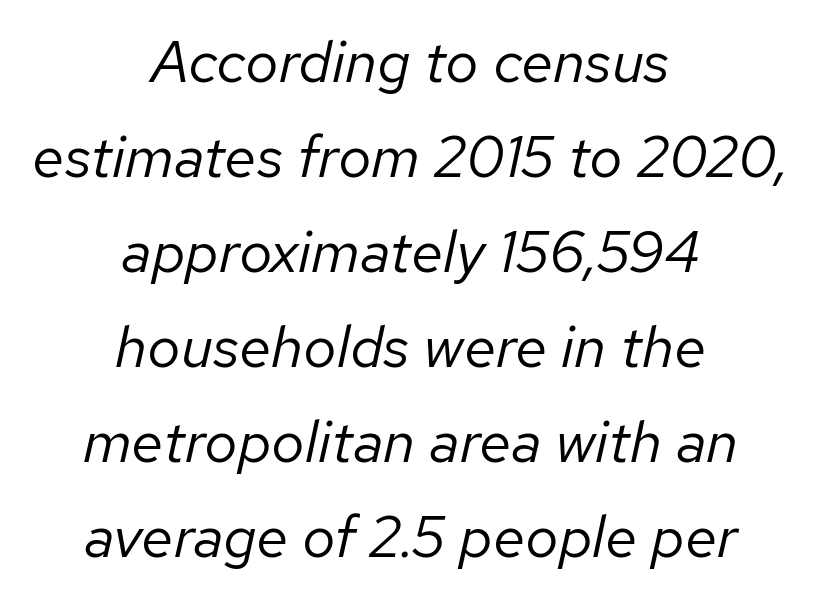
The image shows 59 px regular-weight type, italic (leaning right); set centered, normal line spacing (1.61x), normal letter spacing, not underlined; low stroke contrast and a medium x-height.
